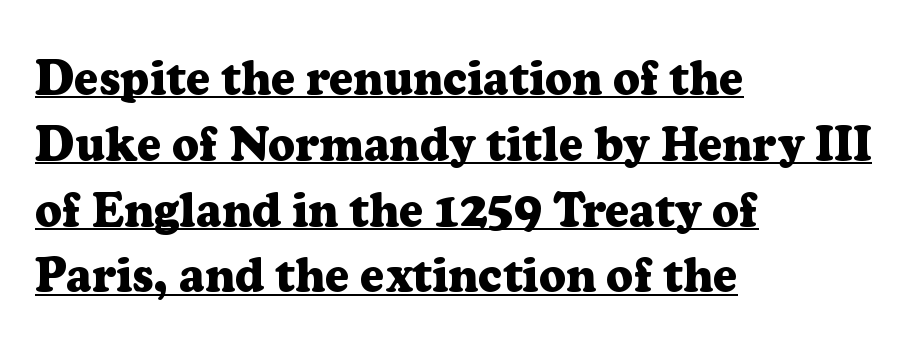
Upright lettering throughout. These lines stack with their left ends in a neat column. A typesetter would label this face a serif. The leading is moderate, giving the passage an even texture. The face used here appears with an underline applied. No extra tracking has been applied to these lines.
